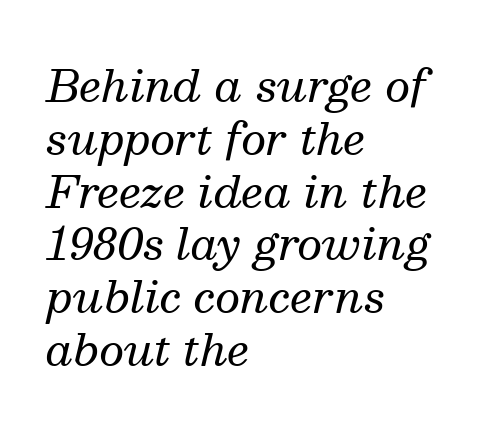
The characters display serif detailing at their extremities. Honestly, the letter spacing is just normal — you wouldn't notice it. A student would call this left alignment; a typographer would say flush left, rag right. Caption: face not bold, strokes unweighted. Words float on clear page, feet unadorned. A typesetter would call this proportional, since set widths differ per character.
